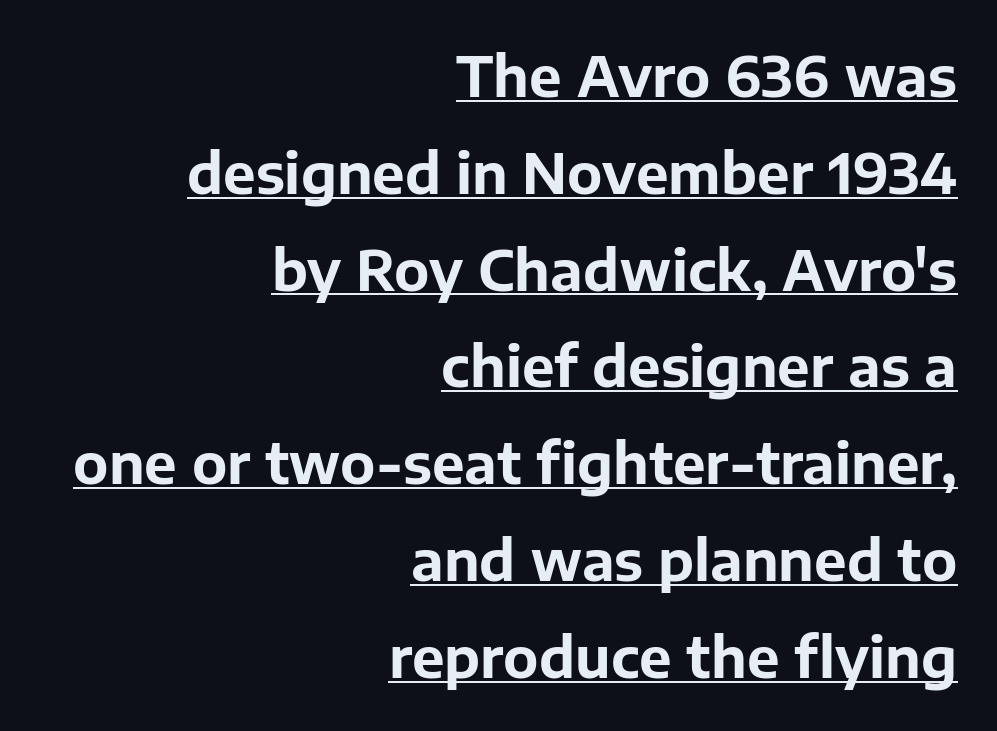
{"serif": "no", "italic": "no", "bold": "yes", "weight": "bold", "width": "normal", "stroke_contrast": "low", "x_height": "medium", "monospaced": "no", "underline": "yes", "align": "right", "line_spacing_ratio": 1.76, "letter_spacing": "normal", "letter_spacing_em": 0.0, "glyph_px": 55}
